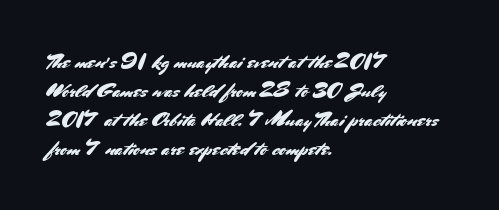
{"underline": "no", "align": "left", "line_spacing": "normal", "line_spacing_ratio": 1.38, "letter_spacing": "normal", "letter_spacing_em": 0.0, "glyph_px": 21}
